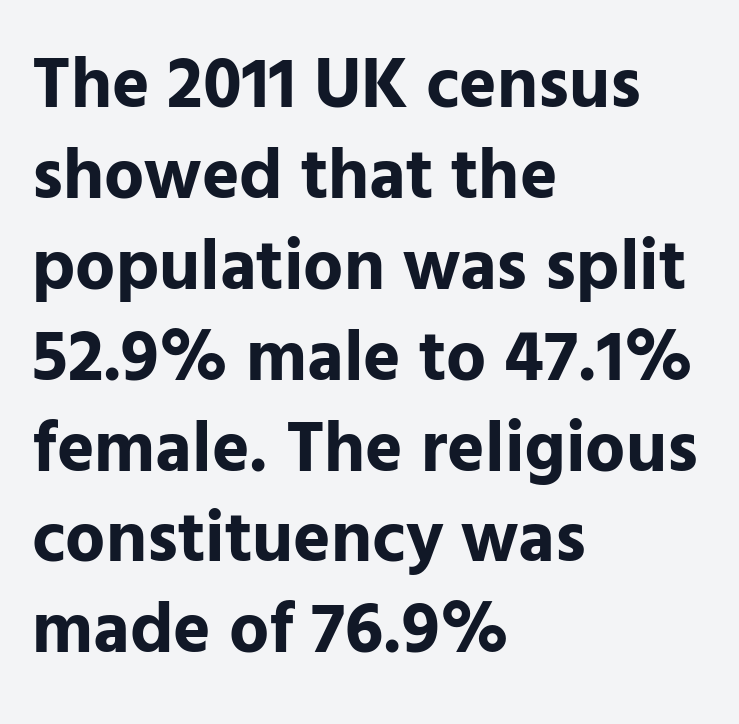
Q: Is the text bold? A: Yes.
Q: Is the text italic (slanted)? A: No, it is upright.
Q: Is the typeface a serif or a sans-serif typeface? A: Sans-serif.
Q: Is the text underlined? A: No.
Q: How is the paragraph aligned? A: Left-aligned.
Q: Is the spacing between letters normal or unusually wide? A: Normal.
Q: Is the spacing between lines tight, normal or loose? A: Normal.
Q: Width (condensed, normal, or wide)? A: Normal.
Q: Stroke contrast? A: Low.
Q: x-height? A: Medium.
Q: Monospaced? A: No.
